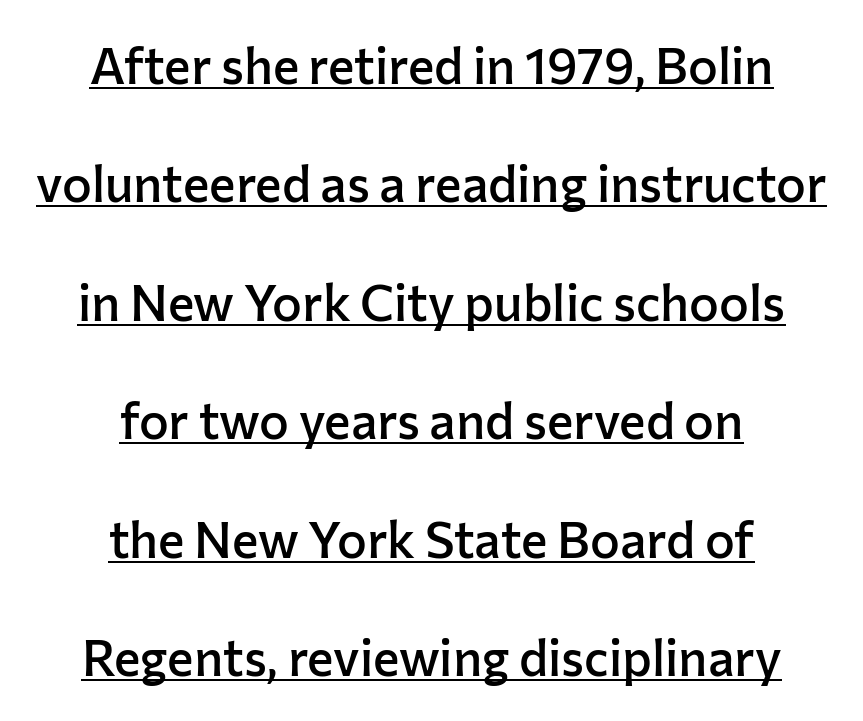
Q: Is the text bold? A: Semi-bold.
Q: Is the text italic (slanted)? A: No, it is upright.
Q: Is the typeface a serif or a sans-serif typeface? A: Sans-serif.
Q: Is the text underlined? A: Yes.
Q: How is the paragraph aligned? A: Centered.
Q: Is the spacing between letters normal or unusually wide? A: Normal.
Q: Is the spacing between lines tight, normal or loose? A: Loose.
Q: Width (condensed, normal, or wide)? A: Normal.
Q: Stroke contrast? A: Low.
Q: x-height? A: Medium.
Q: Monospaced? A: No.
